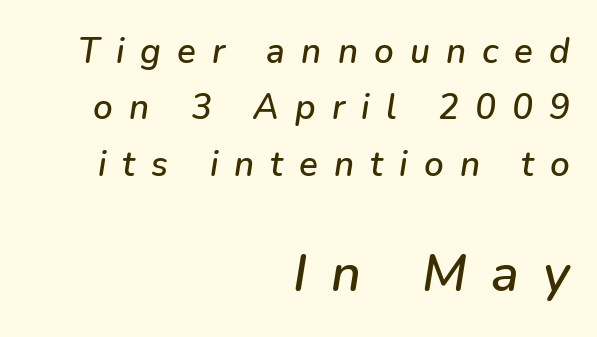
Bigger letters appear in the bottom chunk; the top chunk is reduced. Does the lettering tilt? It does — this is italic. How would I describe the line gaps? Plain and ordinary. Letter spacing: wide. Do the characters align in a grid? No, the font is proportional. Every row of glyphs terminates at an identical x-position on the right.
